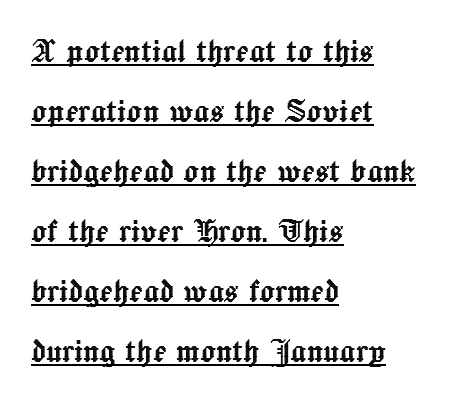
{"italic": "no", "width": "normal", "x_height": "medium", "monospaced": "no", "underline": "yes", "align": "left", "line_spacing": "normal", "line_spacing_ratio": 1.54, "letter_spacing": "normal", "letter_spacing_em": 0.0, "glyph_px": 39}
